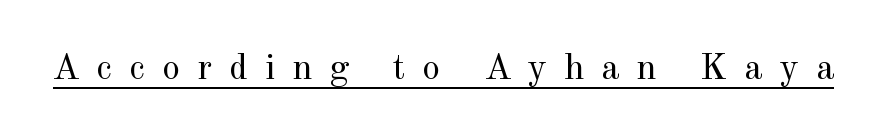
{"serif": "yes", "italic": "no", "bold": "no", "weight": "regular", "width": "normal", "x_height": "small", "monospaced": "no", "underline": "yes", "letter_spacing": "wide", "letter_spacing_em": 0.48, "glyph_px": 36}
